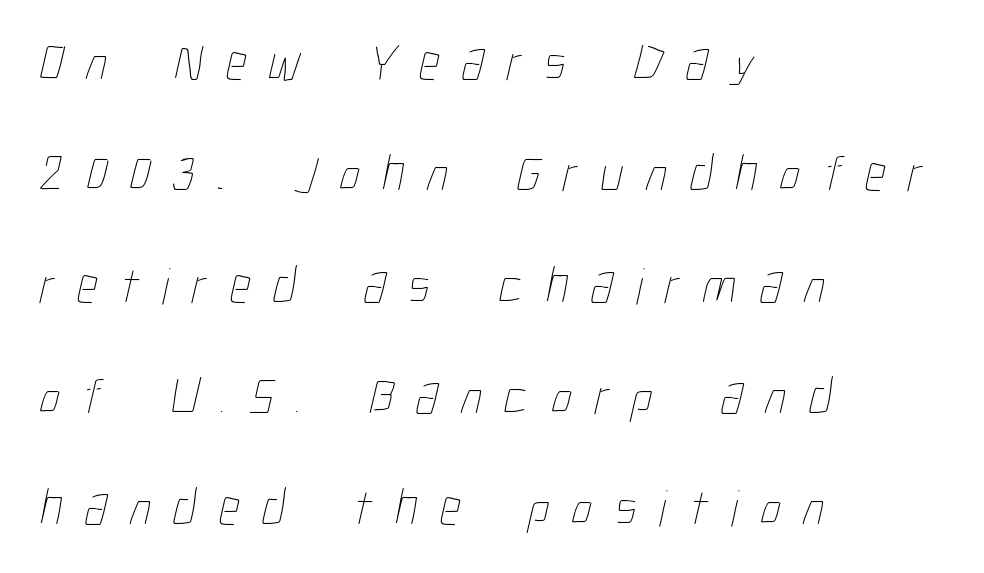
Q: Is the text bold? A: No.
Q: Is the text underlined? A: No.
Q: How is the paragraph aligned? A: Left-aligned.
Q: Is the spacing between letters normal or unusually wide? A: Unusually wide.
Q: Is the spacing between lines tight, normal or loose? A: Loose.
Q: Width (condensed, normal, or wide)? A: Condensed.
Q: Stroke contrast? A: Low.
Q: x-height? A: Medium.
Q: Monospaced? A: No.
